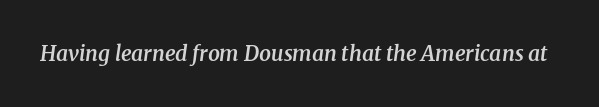
Q: Is the text bold? A: Semi-bold.
Q: Is the text italic (slanted)? A: Yes, it leans right by about 8 degrees.
Q: Is the text underlined? A: No.
Q: Is the spacing between letters normal or unusually wide? A: Normal.
